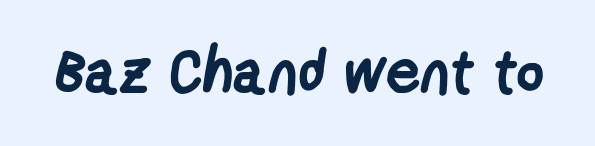
The letters carry no serifs — their stems end cleanly without finishing strokes. A typesetter would call this zero additional tracking. A clean baseline with only descenders dipping below it. You could not count columns in this text — the font is proportionally spaced. Each glyph is drawn with heavy, bold strokes.
